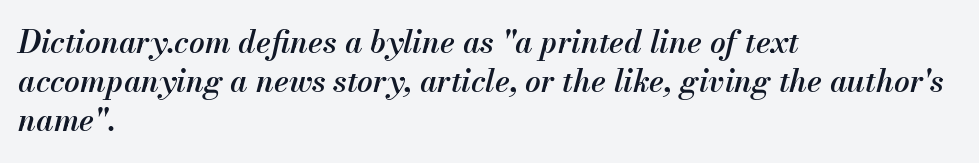
Q: Is the text bold? A: Semi-bold.
Q: Is the text italic (slanted)? A: Yes, it leans right by about 13 degrees.
Q: Is the text underlined? A: No.
Q: How is the paragraph aligned? A: Left-aligned.
Q: Is the spacing between letters normal or unusually wide? A: Normal.
Q: Is the spacing between lines tight, normal or loose? A: Normal.
Q: Width (condensed, normal, or wide)? A: Normal.
Q: Stroke contrast? A: Medium.
Q: x-height? A: Small.
Q: Monospaced? A: No.
